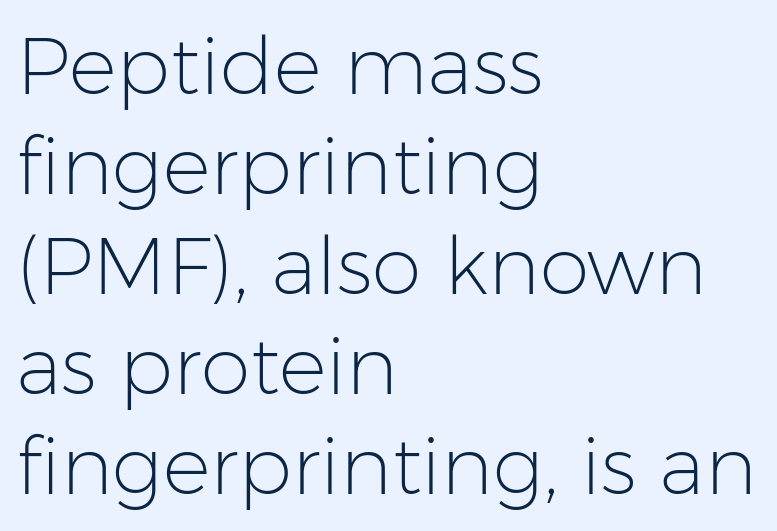
Q: Is the text bold? A: No.
Q: Is the text italic (slanted)? A: No, it is upright.
Q: Is the typeface a serif or a sans-serif typeface? A: Sans-serif.
Q: Is the text underlined? A: No.
Q: How is the paragraph aligned? A: Left-aligned.
Q: Is the spacing between letters normal or unusually wide? A: Normal.
Q: Is the spacing between lines tight, normal or loose? A: Normal.
Q: Width (condensed, normal, or wide)? A: Normal.
Q: Stroke contrast? A: Low.
Q: x-height? A: Medium.
Q: Monospaced? A: No.
